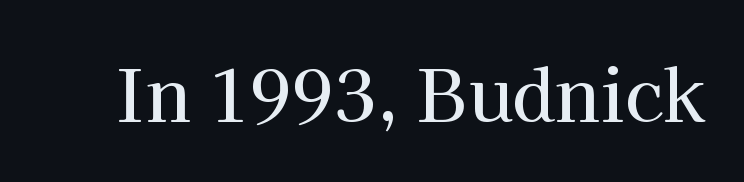
Q: Is the text italic (slanted)? A: No, it is upright.
Q: Is the typeface a serif or a sans-serif typeface? A: Serif.
Q: Is the text underlined? A: No.
Q: Is the spacing between letters normal or unusually wide? A: Normal.
Q: Width (condensed, normal, or wide)? A: Normal.
Q: Stroke contrast? A: High.
Q: x-height? A: Medium.
Q: Monospaced? A: No.
